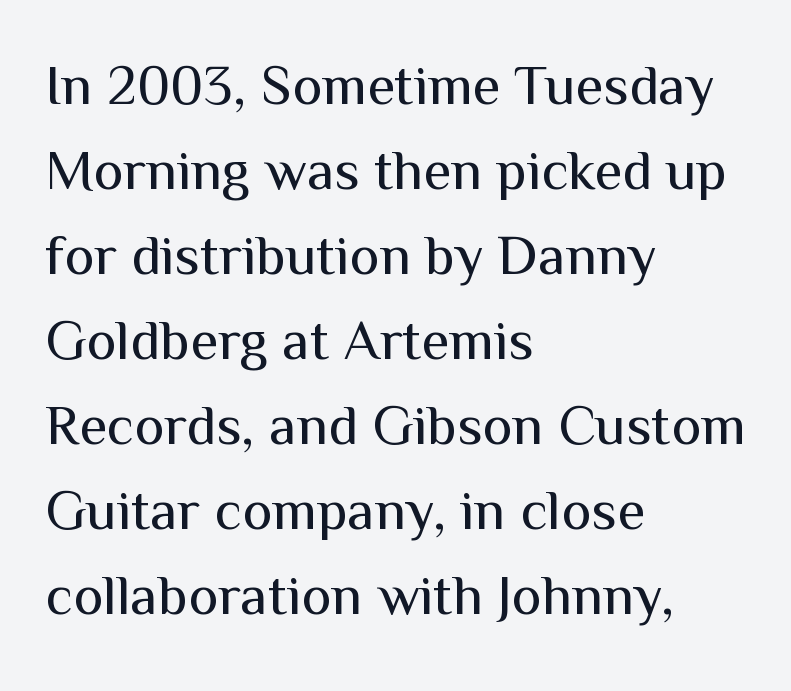
Think of a printed novel: that variable character pitch is what you see here. Look at the bottom of the vertical strokes: they stop flat, with no serifs. The typesetting does not lean heavy: it is not bold. The specimen reads as upright at a glance. The space directly below the letters is spotless. The passage shown has conventional tracking throughout.
